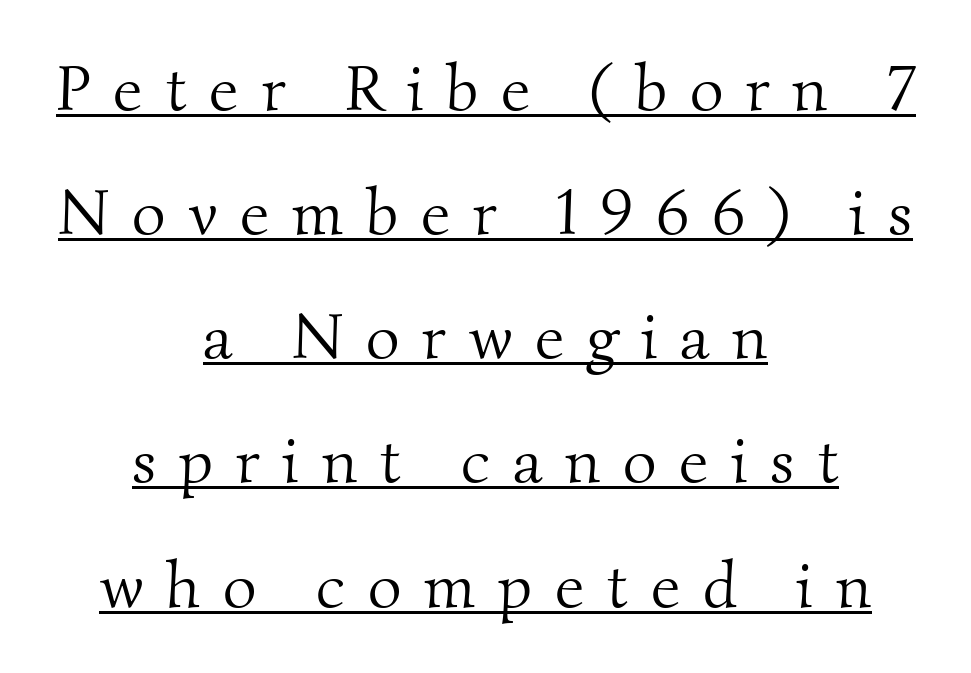
Q: Is the text bold? A: No.
Q: Is the typeface a serif or a sans-serif typeface? A: Serif.
Q: Is the text underlined? A: Yes.
Q: How is the paragraph aligned? A: Centered.
Q: Is the spacing between letters normal or unusually wide? A: Unusually wide.
Q: Is the spacing between lines tight, normal or loose? A: Loose.
Q: Width (condensed, normal, or wide)? A: Normal.
Q: Stroke contrast? A: Medium.
Q: x-height? A: Small.
Q: Monospaced? A: No.
